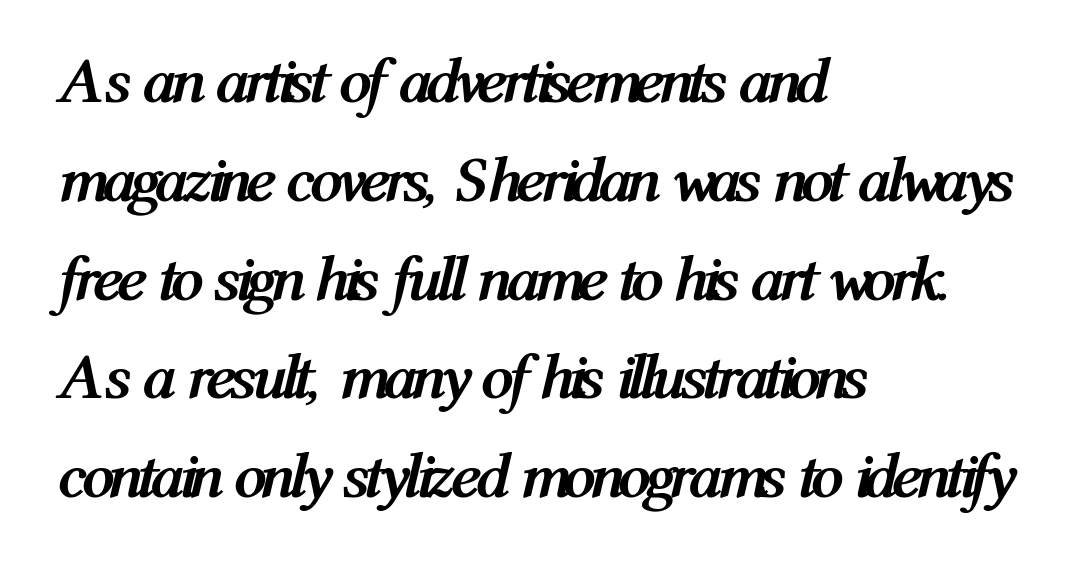
The image shows 65 px semibold, condensed type, italic (leaning right); set left-aligned, normal line spacing (1.52x), normal letter spacing, not underlined; medium stroke contrast and a medium x-height.
